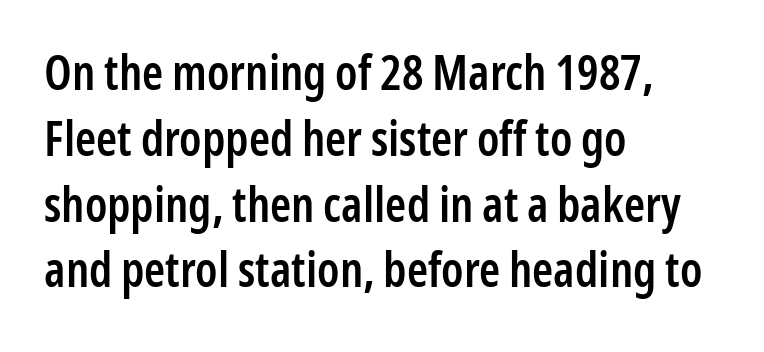
{"serif": "no", "italic": "no", "bold": "semi", "weight": "semibold", "width": "condensed", "stroke_contrast": "low", "x_height": "medium", "monospaced": "no", "underline": "no", "align": "left", "line_spacing": "normal", "line_spacing_ratio": 1.37, "letter_spacing": "normal", "letter_spacing_em": 0.0, "glyph_px": 48}
